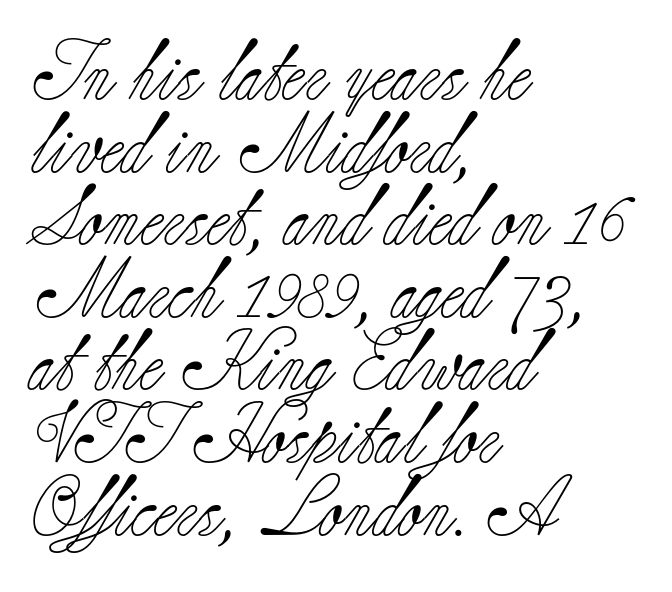
The lines in this sample share a left origin and differ only in where they stop. The characters display serif detailing at their extremities. The gaps between neighbouring characters are ordinary and unremarkable. The rendering uses natural spacing where letterforms have individual widths.
